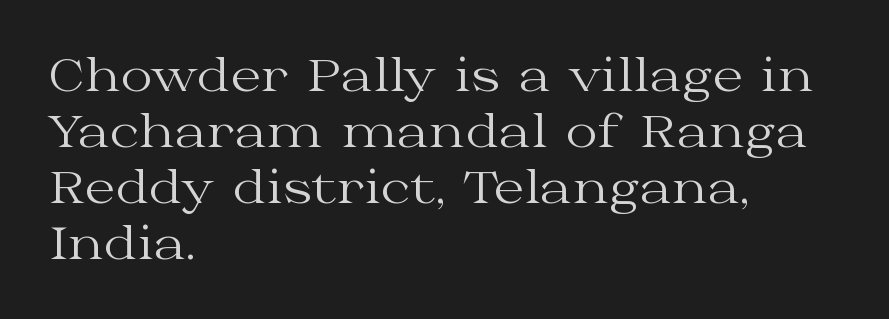
This is not heavy type; no bold has been used. In terms of letterform style, serifs are clearly present. These lines are rendered in a variable-pitch font. Posture: vertical. The space directly below the letters is spotless.
